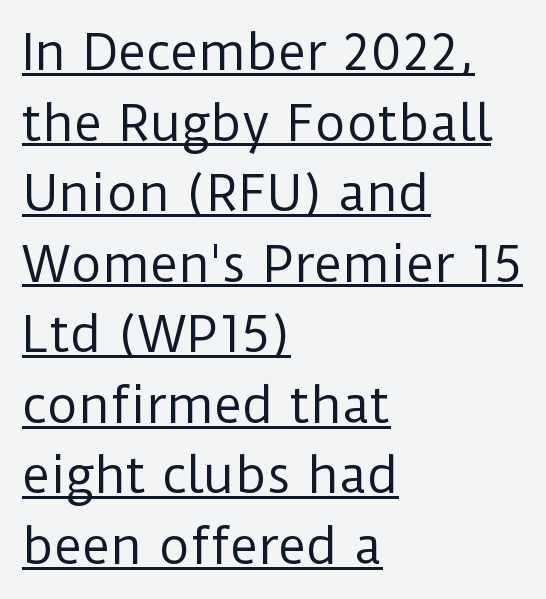
{"serif": "no", "italic": "no", "bold": "no", "weight": "regular", "width": "normal", "stroke_contrast": "low", "x_height": "medium", "monospaced": "no", "underline": "yes", "align": "left", "line_spacing": "normal", "line_spacing_ratio": 1.47, "letter_spacing": "normal", "letter_spacing_em": 0.0, "glyph_px": 48}
